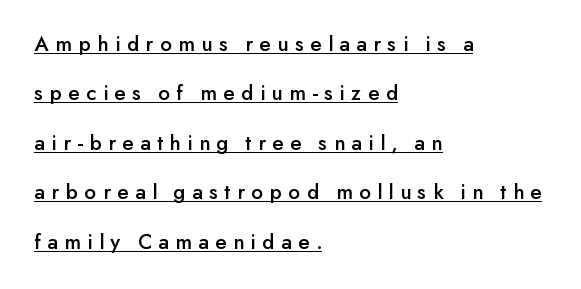
Tracking here is generous; glyphs stand well apart from one another. The block of text is sparse from top to bottom, with ample space between rows. This is roman type, the default non-slanted kind. A continuous stroke trails under the words, as in a hyperlink. One-word summary of the alignment: left.
